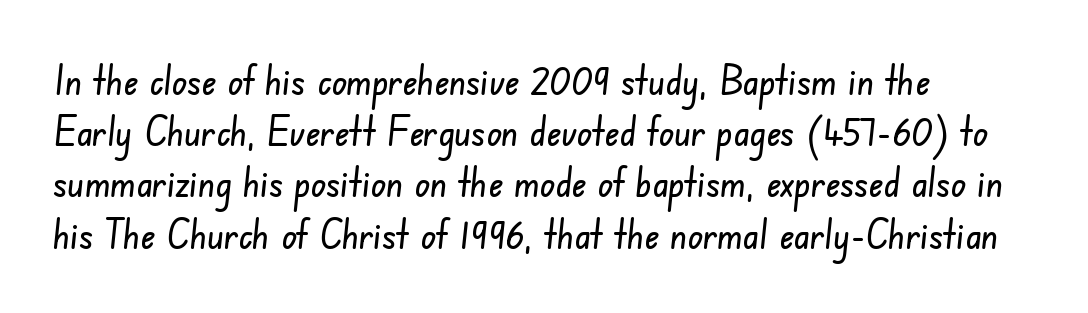
A classic flush-left, rag-right setting is used for this passage. A clean baseline with only descenders dipping below it. In terms of letterspacing, this is plain default setting. This sample keeps an unexceptional amount of space between lines.
